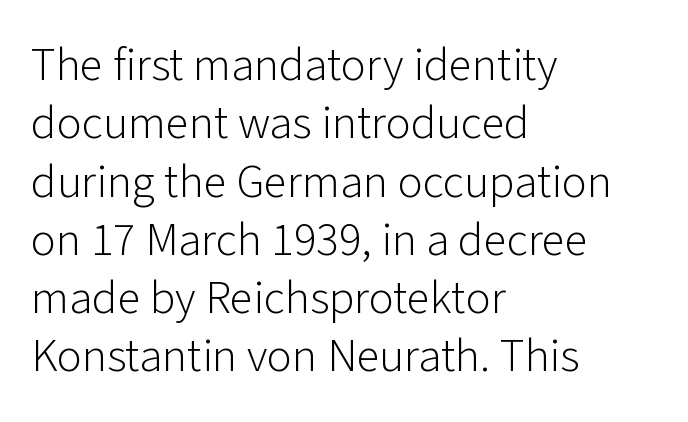
The image shows 47 px light sans-serif type, upright; set left-aligned, line spacing 1.24x, normal letter spacing, not underlined; low stroke contrast and a medium x-height.
